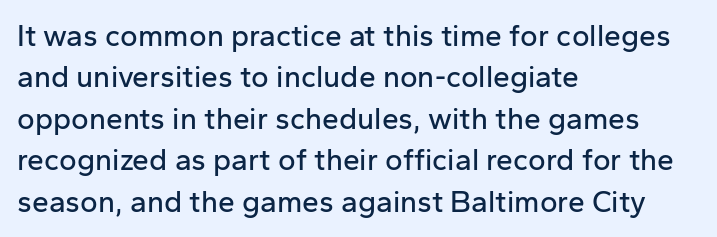
Q: Is the text italic (slanted)? A: No, it is upright.
Q: Is the typeface a serif or a sans-serif typeface? A: Sans-serif.
Q: Is the text underlined? A: No.
Q: How is the paragraph aligned? A: Left-aligned.
Q: Is the spacing between letters normal or unusually wide? A: Normal.
Q: Is the spacing between lines tight, normal or loose? A: Normal.
Q: Width (condensed, normal, or wide)? A: Normal.
Q: Stroke contrast? A: Low.
Q: x-height? A: Medium.
Q: Monospaced? A: No.
